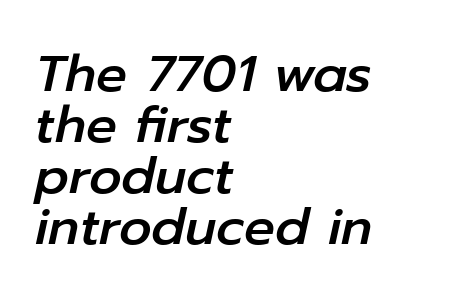
Q: Is the text italic (slanted)? A: Yes, it leans right by about 12 degrees.
Q: Is the text underlined? A: No.
Q: How is the paragraph aligned? A: Left-aligned.
Q: Is the spacing between letters normal or unusually wide? A: Normal.
Q: Is the spacing between lines tight, normal or loose? A: Tight.
Q: Width (condensed, normal, or wide)? A: Normal.
Q: Stroke contrast? A: Low.
Q: x-height? A: Medium.
Q: Monospaced? A: No.
